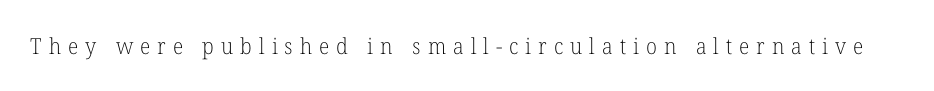
The image shows 22 px text type, upright; set unusually wide letter spacing (+0.32 em), not underlined.
